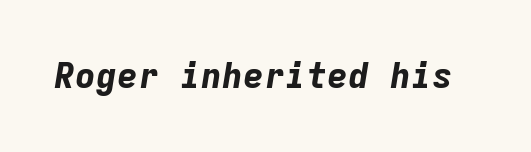
{"italic": "yes", "lean": "right", "slant_degrees": 9, "bold": "yes", "weight": "bold", "width": "normal", "stroke_contrast": "low", "x_height": "medium", "monospaced": "yes", "underline": "no", "letter_spacing": "normal", "letter_spacing_em": 0.0, "glyph_px": 35}
